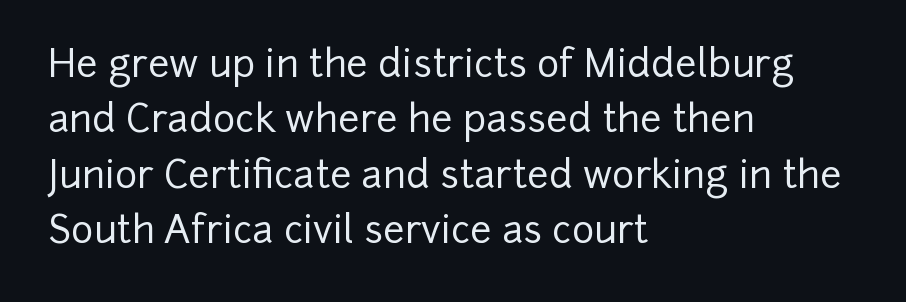
The image shows 38 px sans-serif type, upright; set left-aligned, normal line spacing (1.46x), normal letter spacing, not underlined; low stroke contrast and a medium x-height.
